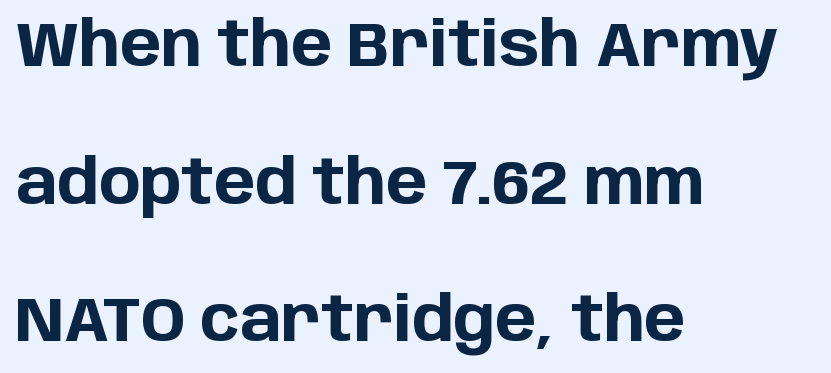
The image shows 62 px bold sans-serif type, upright; set left-aligned, loose line spacing (2.22x), normal letter spacing, not underlined; low stroke contrast and a large x-height.
